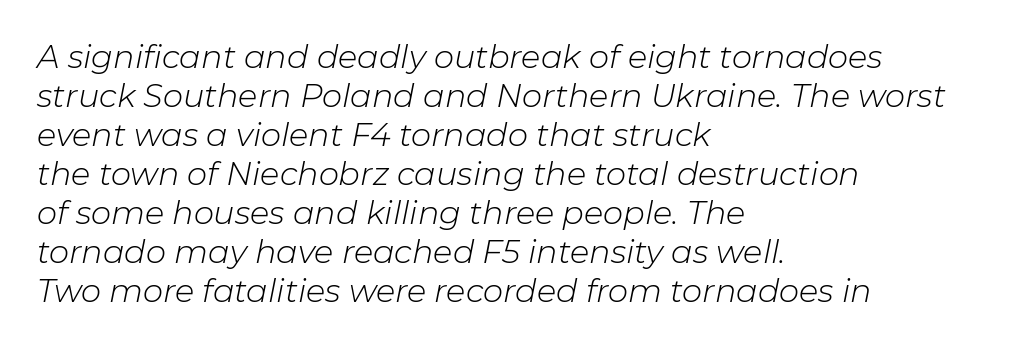
You could call the tracking neutral — neither tight nor loose. Every character sits at an angle, as italics do. A bare baseline throughout the passage. Counters stay open thanks to moderate or lighter strokes. Horizontally, the lines are justified to the leading edge only. Here the designer chose a conventional face with non-uniform glyph widths.
